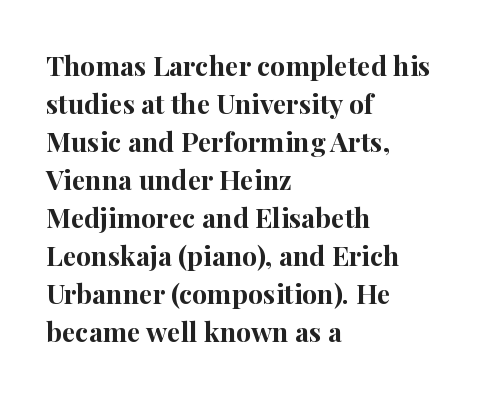
The image shows 27 px bold type, upright; set left-aligned, normal line spacing (1.41x), normal letter spacing, not underlined.
